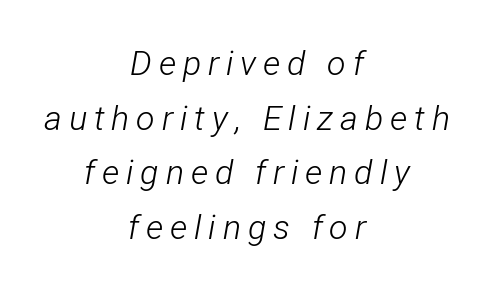
Q: Is the text bold? A: No.
Q: Is the text italic (slanted)? A: Yes, it leans right by about 12 degrees.
Q: Is the text underlined? A: No.
Q: How is the paragraph aligned? A: Centered.
Q: Is the spacing between letters normal or unusually wide? A: Unusually wide.
Q: Is the spacing between lines tight, normal or loose? A: Normal.
Q: Width (condensed, normal, or wide)? A: Condensed.
Q: Stroke contrast? A: Low.
Q: x-height? A: Medium.
Q: Monospaced? A: No.
